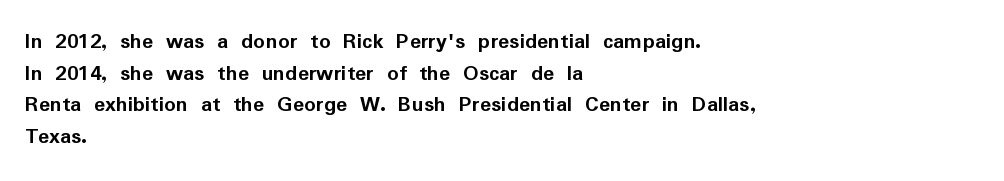
The image shows 23 px bold type, upright; set left-aligned, normal line spacing (1.38x), normal letter spacing, not underlined.
